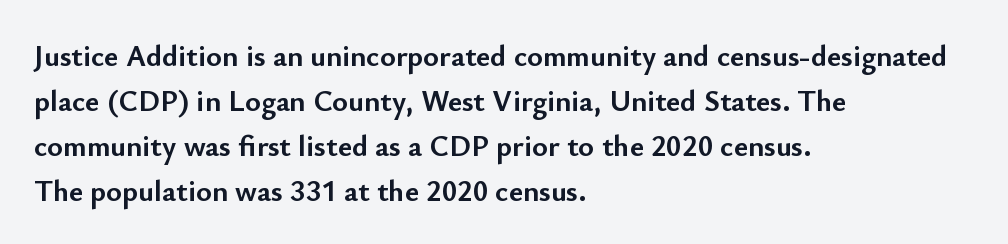
Q: Is the text bold? A: Yes.
Q: Is the text italic (slanted)? A: No, it is upright.
Q: Is the typeface a serif or a sans-serif typeface? A: Sans-serif.
Q: Is the text underlined? A: No.
Q: How is the paragraph aligned? A: Left-aligned.
Q: Is the spacing between letters normal or unusually wide? A: Normal.
Q: Is the spacing between lines tight, normal or loose? A: Normal.
Q: Width (condensed, normal, or wide)? A: Normal.
Q: Stroke contrast? A: Low.
Q: x-height? A: Small.
Q: Monospaced? A: No.
